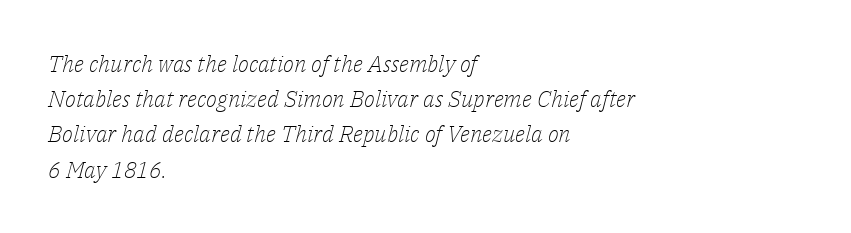
The strokes are not fattened; the text isn't bold. Between one letter and the next there's only the usual sliver of space. Horizontally, the lines are justified to the leading edge only. These lines sit exactly where default settings would place them. This rendering features lettering with no underline.
